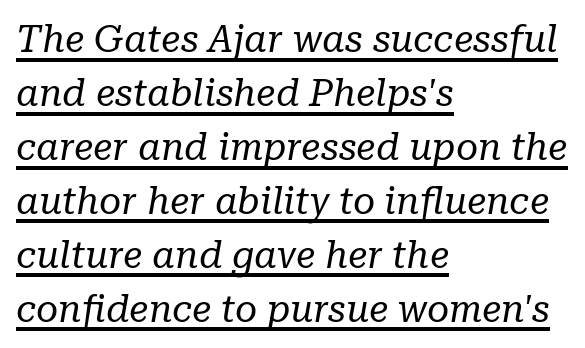
The image shows 38 px regular-weight serif type, italic (leaning right); set left-aligned, normal line spacing (1.42x), normal letter spacing, underlined; low stroke contrast and a medium x-height.
